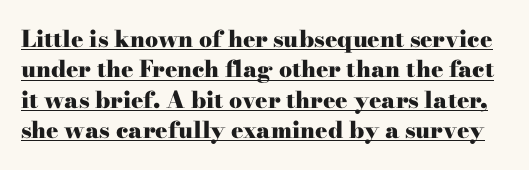
A full-strength bold gives these letters their thick strokes. In terms of letterspacing, this is plain default setting. Posture: vertical. If you measured baseline to baseline, you'd find a middling distance.
